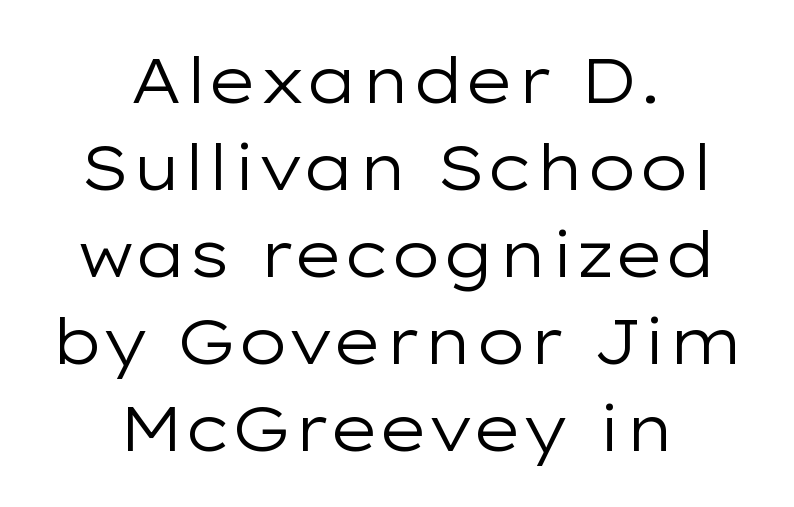
Q: Is the text bold? A: No.
Q: Is the text italic (slanted)? A: No, it is upright.
Q: Is the typeface a serif or a sans-serif typeface? A: Sans-serif.
Q: Is the text underlined? A: No.
Q: How is the paragraph aligned? A: Centered.
Q: Is the spacing between letters normal or unusually wide? A: Normal.
Q: Is the spacing between lines tight, normal or loose? A: Normal.
Q: Width (condensed, normal, or wide)? A: Wide.
Q: Stroke contrast? A: Low.
Q: x-height? A: Medium.
Q: Monospaced? A: No.
